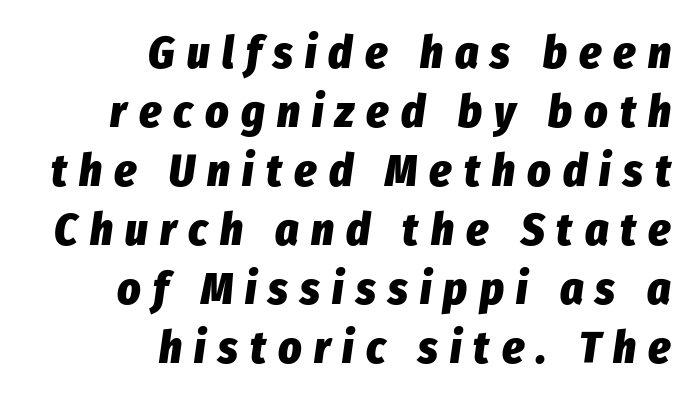
The gap between lines stays unmarked. Italic? Definitely — the glyphs are oblique. The characters look thick and weighty, a clear bold. Observe the wide spacing: letters keep a clear distance from each other. Line ends are locked; line starts wander.
